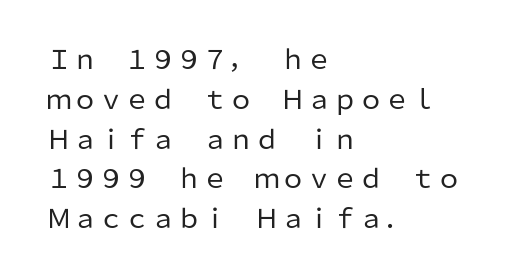
Q: Is the text bold? A: No.
Q: Is the text italic (slanted)? A: No, it is upright.
Q: Is the text underlined? A: No.
Q: How is the paragraph aligned? A: Left-aligned.
Q: Is the spacing between letters normal or unusually wide? A: Normal.
Q: Is the spacing between lines tight, normal or loose? A: Normal.
